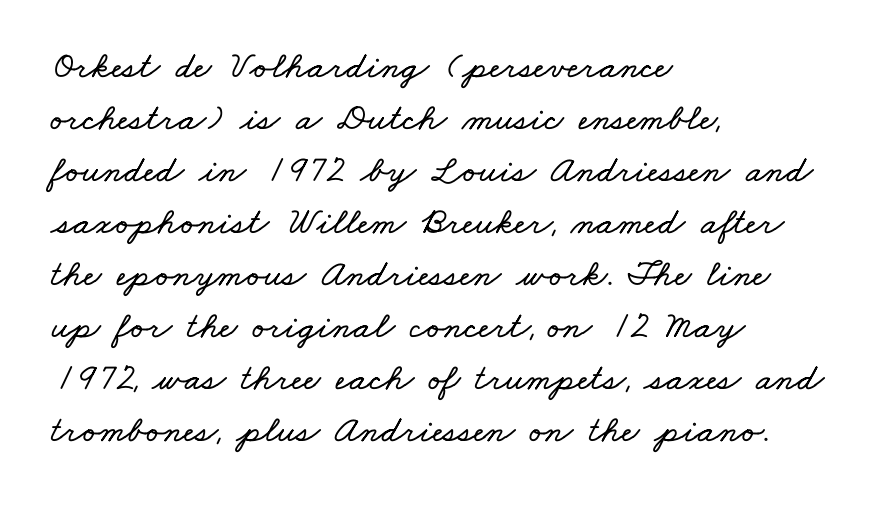
Q: Is the text underlined? A: No.
Q: How is the paragraph aligned? A: Left-aligned.
Q: Is the spacing between letters normal or unusually wide? A: Normal.
Q: Is the spacing between lines tight, normal or loose? A: Normal.
Q: Width (condensed, normal, or wide)? A: Wide.
Q: Stroke contrast? A: Low.
Q: x-height? A: Small.
Q: Monospaced? A: No.
